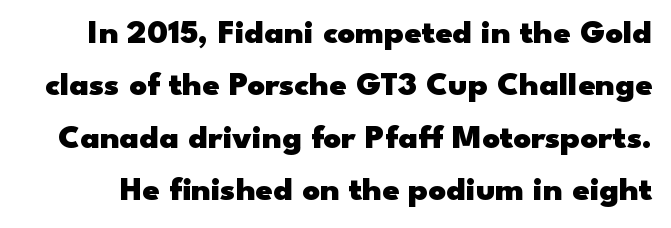
The image shows 34 px heavy, wide sans-serif type, upright; set normal line spacing (1.54x), normal letter spacing, not underlined; low stroke contrast and a small x-height.
